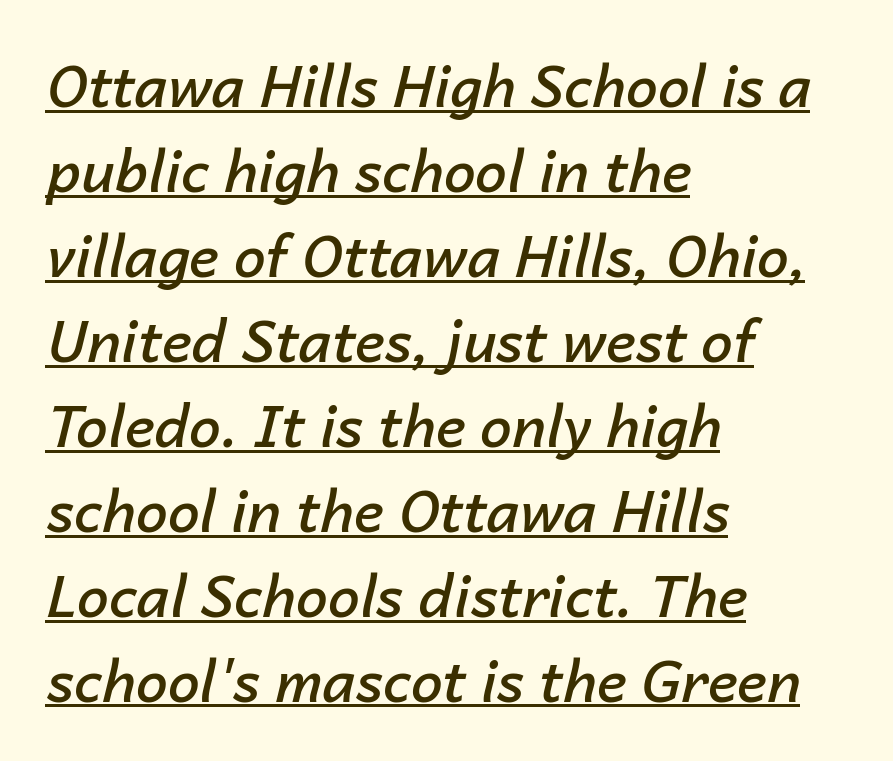
{"italic": "yes", "lean": "right", "slant_degrees": 14, "bold": "semi", "weight": "semibold", "width": "normal", "stroke_contrast": "low", "x_height": "medium", "monospaced": "no", "underline": "yes", "align": "left", "line_spacing": "normal", "line_spacing_ratio": 1.49, "letter_spacing": "normal", "letter_spacing_em": 0.0, "glyph_px": 57}
